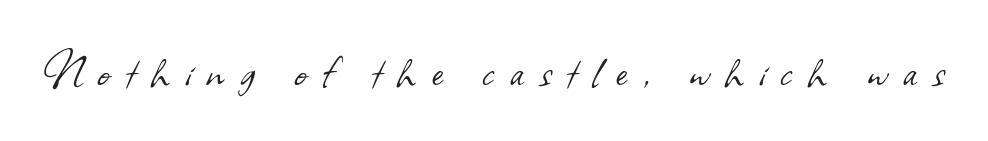
{"serif": "no", "bold": "no", "weight": "light", "width": "normal", "stroke_contrast": "low", "x_height": "small", "monospaced": "no", "underline": "no", "letter_spacing": "wide", "letter_spacing_em": 0.29, "glyph_px": 53}
